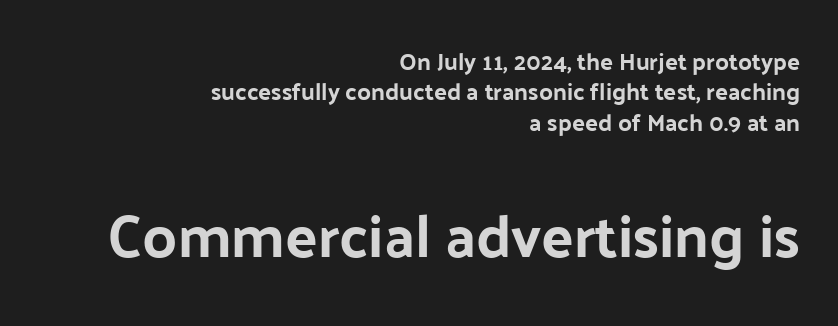
The paragraph shown leans on its right margin. Varying glyph widths throughout — classic text-font behaviour. A bare baseline throughout the passage. Classification — sans serif.
